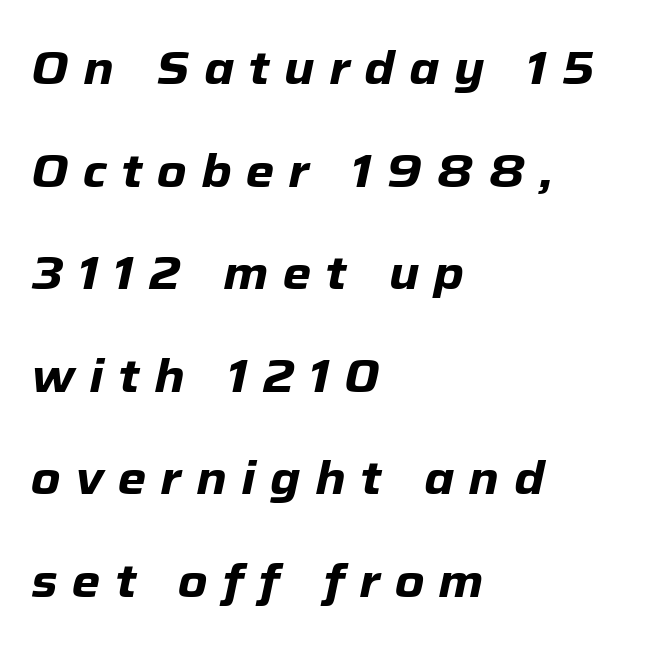
Vertical spacing — loose. Do the characters align in a grid? No, the font is proportional. The glyphs look as if they've been sheared to an angle. A full-strength bold gives these letters their thick strokes.
